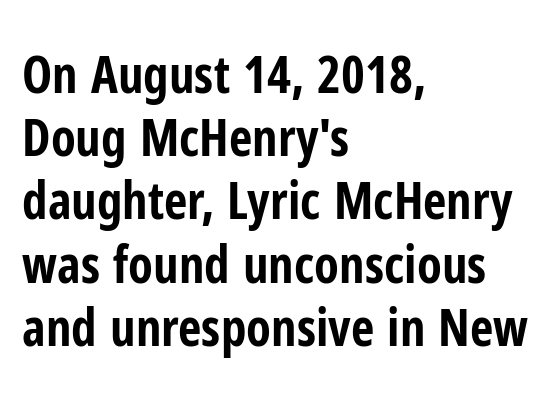
A student would call this left alignment; a typographer would say flush left, rag right. If you drew a line through each stem, it would be perfectly vertical. The area under the type is left untouched. How are the letters spaced? Ordinarily, with no added tracking. Note the varied advance widths — an 'i' is clearly narrower than an 'm'. The strokes are fattened all the way to bold.
